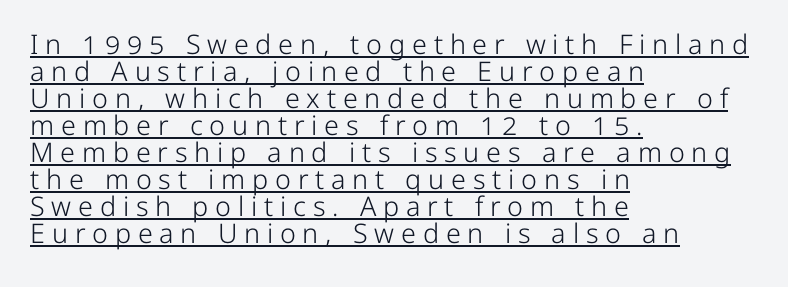
The image shows 27 px text type, upright; set left-aligned, tight line spacing (1.0x), unusually wide letter spacing (+0.25 em), underlined.
